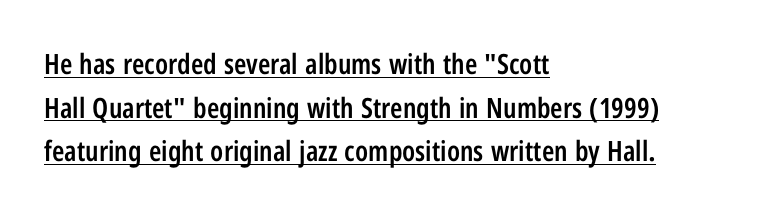
Q: Is the text bold? A: Semi-bold.
Q: Is the text italic (slanted)? A: No, it is upright.
Q: Is the typeface a serif or a sans-serif typeface? A: Sans-serif.
Q: Is the text underlined? A: Yes.
Q: How is the paragraph aligned? A: Left-aligned.
Q: Is the spacing between letters normal or unusually wide? A: Normal.
Q: Is the spacing between lines tight, normal or loose? A: Normal.
Q: Width (condensed, normal, or wide)? A: Condensed.
Q: Stroke contrast? A: Low.
Q: x-height? A: Medium.
Q: Monospaced? A: No.
